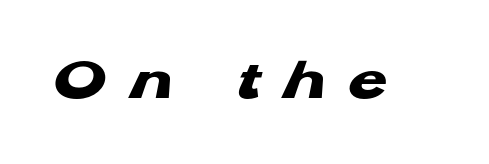
Q: Is the text bold? A: Yes.
Q: Is the typeface a serif or a sans-serif typeface? A: Sans-serif.
Q: Is the text underlined? A: No.
Q: Is the spacing between letters normal or unusually wide? A: Unusually wide.
Q: Width (condensed, normal, or wide)? A: Wide.
Q: Stroke contrast? A: Low.
Q: x-height? A: Medium.
Q: Monospaced? A: No.
